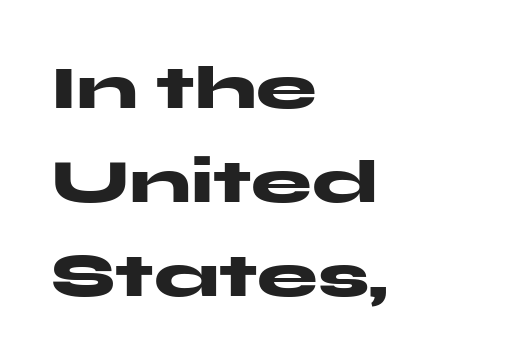
{"serif": "no", "italic": "no", "bold": "yes", "weight": "heavy", "width": "wide", "stroke_contrast": "medium", "x_height": "medium", "monospaced": "no", "underline": "no", "align": "left", "line_spacing": "normal", "line_spacing_ratio": 1.54, "letter_spacing": "normal", "letter_spacing_em": 0.0, "glyph_px": 61}
